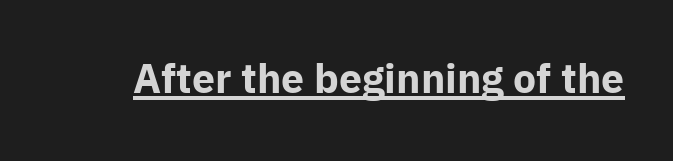
{"serif": "no", "italic": "no", "bold": "yes", "weight": "bold", "width": "normal", "stroke_contrast": "low", "x_height": "medium", "monospaced": "no", "underline": "yes", "letter_spacing": "normal", "letter_spacing_em": 0.0, "glyph_px": 41}
